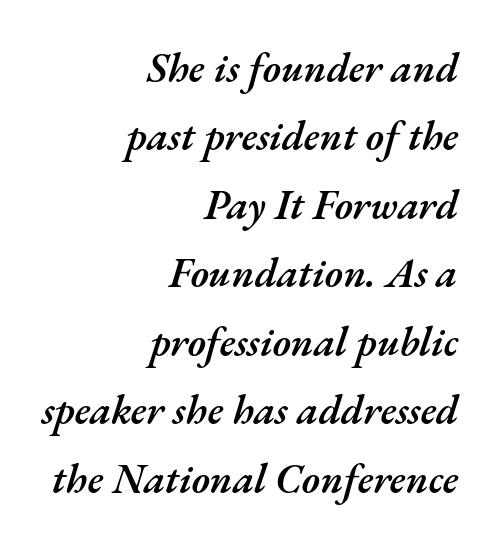
Q: Is the text bold? A: Semi-bold.
Q: Is the text italic (slanted)? A: Yes, it leans right by about 17 degrees.
Q: Is the text underlined? A: No.
Q: How is the paragraph aligned? A: Right-aligned.
Q: Is the spacing between letters normal or unusually wide? A: Normal.
Q: Is the spacing between lines tight, normal or loose? A: Normal.
Q: Width (condensed, normal, or wide)? A: Normal.
Q: Stroke contrast? A: Medium.
Q: x-height? A: Small.
Q: Monospaced? A: No.
